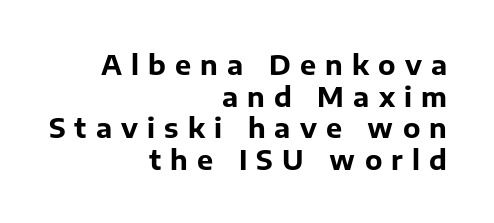
The image shows 27 px bold type, upright; set right-aligned, line spacing 1.17x, unusually wide letter spacing (+0.34 em), not underlined.
